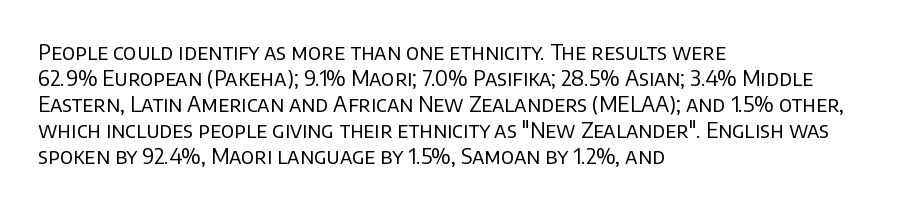
The typography opts for an upright posture over an oblique one. Unmarked baselines from the first word to the last. Students, note that the glyphs here touch the page at normal intervals. Which margin do the lines hug? The left one — the right edge is uneven. The typesetting does not lean heavy: it is not bold.
